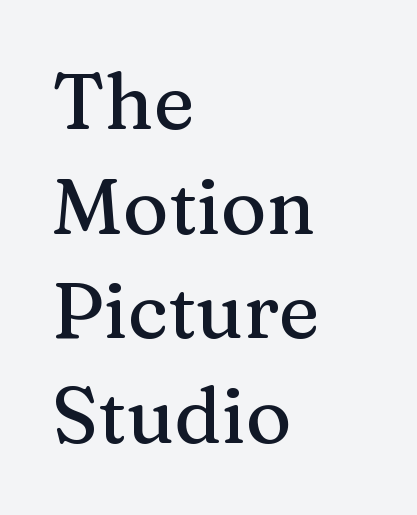
Q: Is the text italic (slanted)? A: No, it is upright.
Q: Is the typeface a serif or a sans-serif typeface? A: Serif.
Q: Is the text underlined? A: No.
Q: How is the paragraph aligned? A: Left-aligned.
Q: Is the spacing between letters normal or unusually wide? A: Normal.
Q: Is the spacing between lines tight, normal or loose? A: Normal.
Q: Width (condensed, normal, or wide)? A: Normal.
Q: Stroke contrast? A: Medium.
Q: x-height? A: Medium.
Q: Monospaced? A: No.
